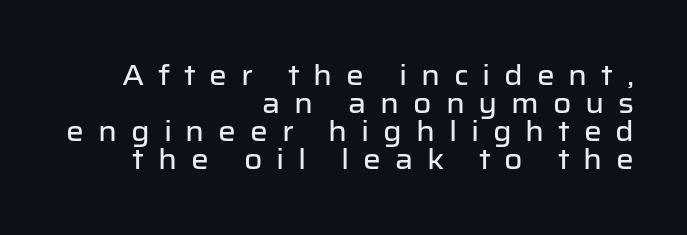
The image shows 28 px sans-serif type, upright; set right-aligned, tight line spacing (1.0x), unusually wide letter spacing (+0.49 em), not underlined; low stroke contrast and a medium x-height.
